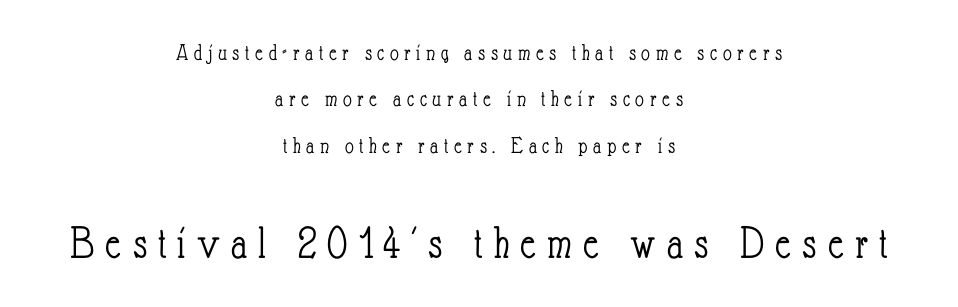
Q: Is the text bold? A: No.
Q: Is the text italic (slanted)? A: No, it is upright.
Q: Is the text underlined? A: No.
Q: How is the paragraph aligned? A: Centered.
Q: Is the spacing between letters normal or unusually wide? A: Unusually wide.
Q: Is the spacing between lines tight, normal or loose? A: Loose.
Q: Which block of text is set in a larger size, the first (top) or the second (bottom)? A: The second (bottom) one.
Q: Width (condensed, normal, or wide)? A: Condensed.
Q: Stroke contrast? A: Low.
Q: x-height? A: Small.
Q: Monospaced? A: No.
